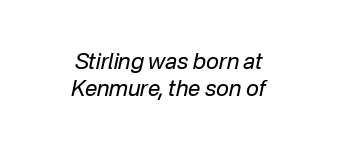
Q: Is the text bold? A: No.
Q: Is the text italic (slanted)? A: Yes, it leans right by about 12 degrees.
Q: Is the text underlined? A: No.
Q: How is the paragraph aligned? A: Centered.
Q: Is the spacing between letters normal or unusually wide? A: Normal.
Q: Is the spacing between lines tight, normal or loose? A: Normal.
